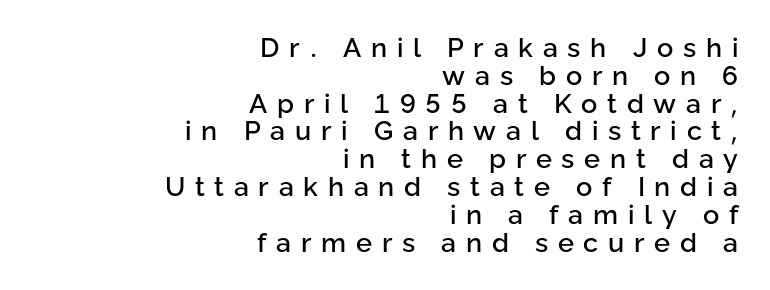
Q: Is the text italic (slanted)? A: No, it is upright.
Q: Is the text underlined? A: No.
Q: How is the paragraph aligned? A: Right-aligned.
Q: Is the spacing between letters normal or unusually wide? A: Unusually wide.
Q: Is the spacing between lines tight, normal or loose? A: Tight.
